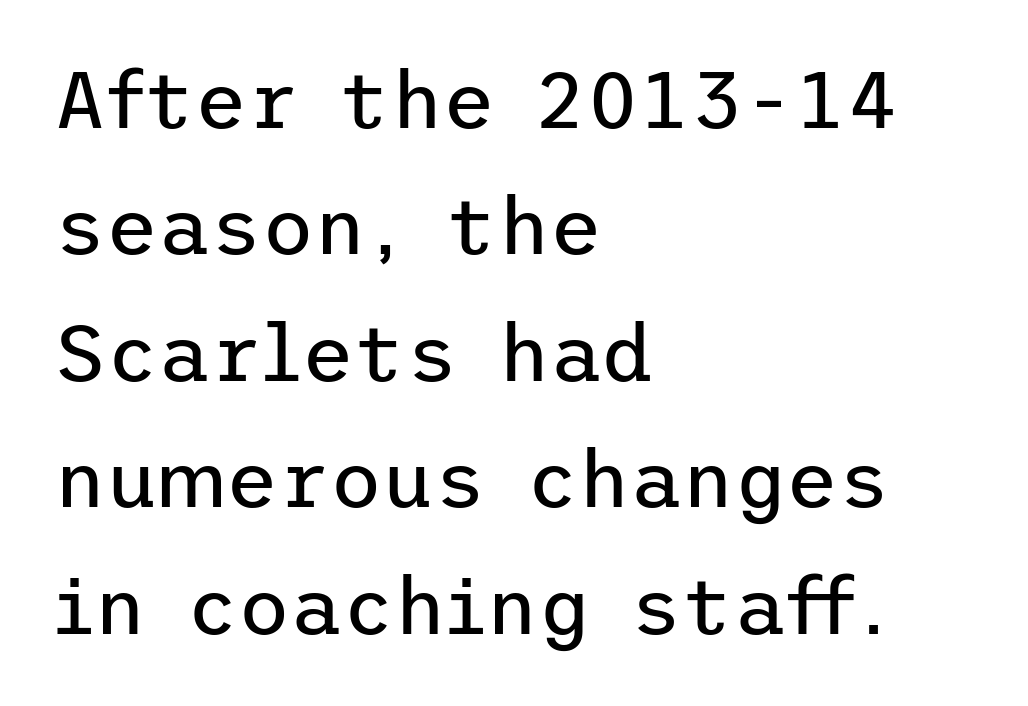
Default kerning and tracking; the words read as compact shapes. Casual observation: everything's shoved over to the left. Nothing sits at the stroke ends, so this counts as sans-serif. The leading is moderate, giving the passage an even texture. Clear beneath every line of the passage.
